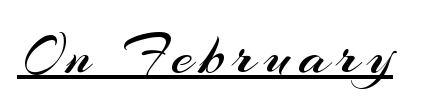
Character widths vary here, with narrow letters taking less room than wide ones. Counters stay open thanks to moderate or lighter strokes. Unlike a traditional serif, this face leaves its strokes unadorned.
